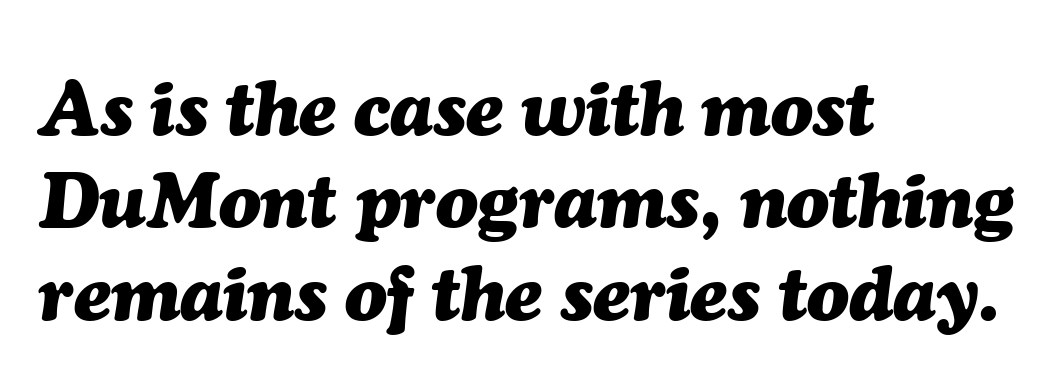
Q: Is the text bold? A: Yes.
Q: Is the text italic (slanted)? A: Yes, it leans right by about 7 degrees.
Q: Is the text underlined? A: No.
Q: How is the paragraph aligned? A: Left-aligned.
Q: Is the spacing between letters normal or unusually wide? A: Normal.
Q: Width (condensed, normal, or wide)? A: Normal.
Q: Stroke contrast? A: Medium.
Q: x-height? A: Medium.
Q: Monospaced? A: No.
